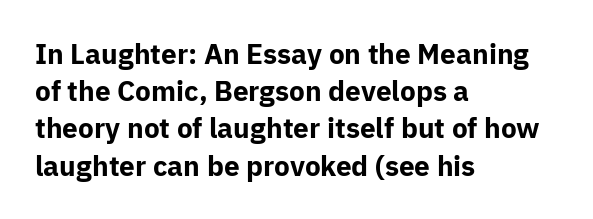
Q: Is the text bold? A: Yes.
Q: Is the text italic (slanted)? A: No, it is upright.
Q: Is the typeface a serif or a sans-serif typeface? A: Sans-serif.
Q: Is the text underlined? A: No.
Q: How is the paragraph aligned? A: Left-aligned.
Q: Is the spacing between letters normal or unusually wide? A: Normal.
Q: Is the spacing between lines tight, normal or loose? A: Normal.
Q: Width (condensed, normal, or wide)? A: Normal.
Q: Stroke contrast? A: Low.
Q: x-height? A: Medium.
Q: Monospaced? A: No.
